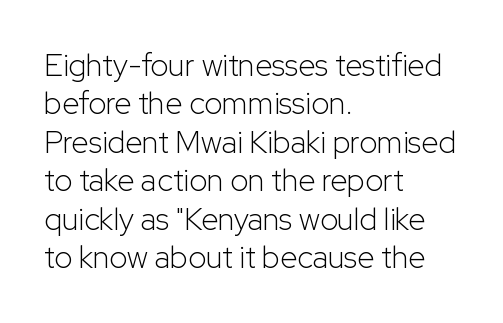
The image shows 31 px light sans-serif type, upright; set left-aligned, line spacing 1.24x, normal letter spacing, not underlined; low stroke contrast and a medium x-height.
